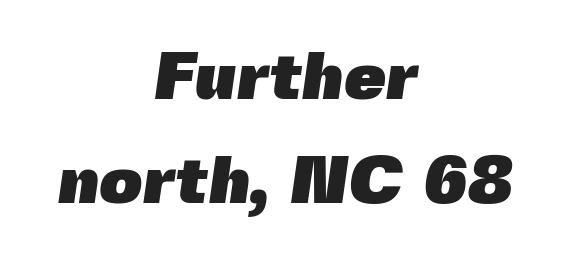
{"serif": "no", "bold": "yes", "weight": "heavy", "width": "normal", "x_height": "medium", "monospaced": "no", "underline": "no", "align": "center", "line_spacing": "normal", "line_spacing_ratio": 1.55, "letter_spacing": "normal", "letter_spacing_em": 0.0, "glyph_px": 67}
